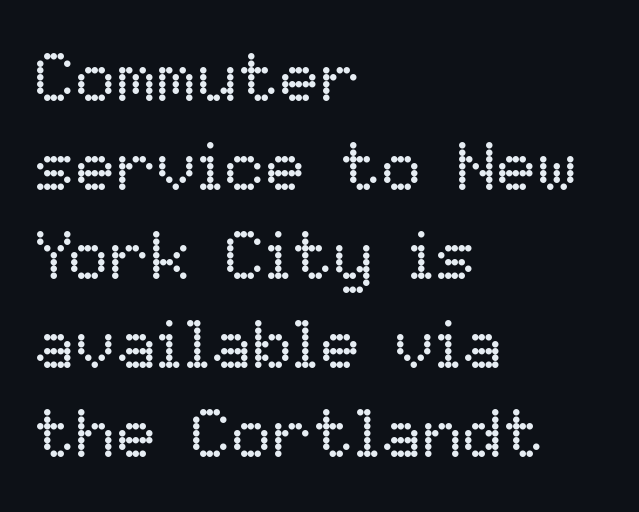
Q: Is the text bold? A: No.
Q: Is the text italic (slanted)? A: No, it is upright.
Q: Is the text underlined? A: No.
Q: How is the paragraph aligned? A: Left-aligned.
Q: Is the spacing between letters normal or unusually wide? A: Normal.
Q: Is the spacing between lines tight, normal or loose? A: Normal.
Q: Width (condensed, normal, or wide)? A: Normal.
Q: Stroke contrast? A: Low.
Q: x-height? A: Medium.
Q: Monospaced? A: No.
